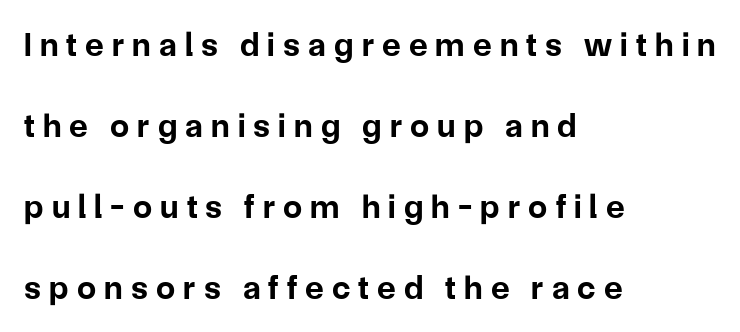
You can tell from the bare stems that sans-serif type was used. A classic flush-left, rag-right setting is used for this passage. Tracking here is generous; glyphs stand well apart from one another. Lines of text with bare space underneath. Vertically, the passage feels expansive, rows floating well apart. Varying glyph widths throughout — classic text-font behaviour.
